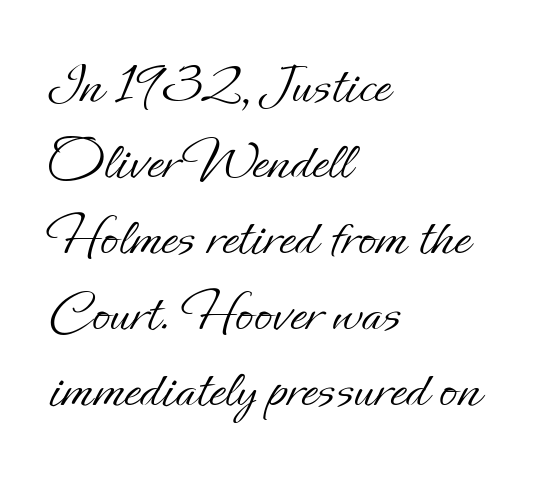
{"bold": "no", "weight": "light", "width": "normal", "stroke_contrast": "low", "x_height": "small", "monospaced": "no", "underline": "no", "align": "left", "line_spacing": "normal", "line_spacing_ratio": 1.29, "letter_spacing": "normal", "letter_spacing_em": 0.0, "glyph_px": 59}
